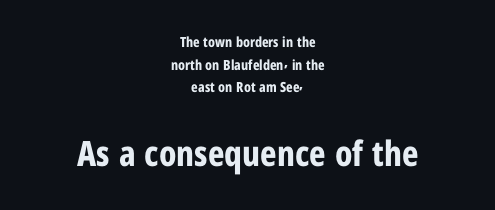
Q: Is the text bold? A: Yes.
Q: Is the text italic (slanted)? A: No, it is upright.
Q: Is the typeface a serif or a sans-serif typeface? A: Sans-serif.
Q: Is the text underlined? A: No.
Q: How is the paragraph aligned? A: Centered.
Q: Is the spacing between letters normal or unusually wide? A: Normal.
Q: Is the spacing between lines tight, normal or loose? A: Normal.
Q: Which block of text is set in a larger size, the first (top) or the second (bottom)? A: The second (bottom) one.
Q: Width (condensed, normal, or wide)? A: Condensed.
Q: Stroke contrast? A: Low.
Q: x-height? A: Medium.
Q: Monospaced? A: No.
